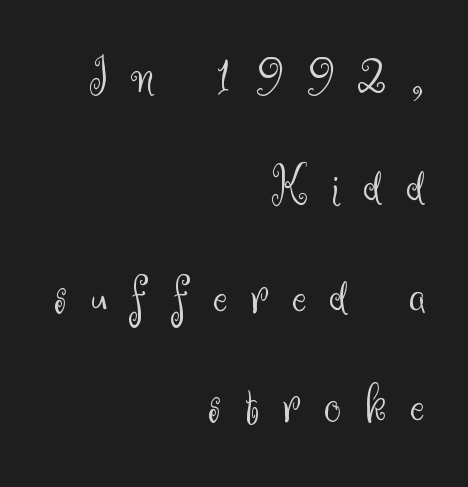
Q: Is the text bold? A: No.
Q: Is the text italic (slanted)? A: No, it is upright.
Q: Is the typeface a serif or a sans-serif typeface? A: Sans-serif.
Q: Is the text underlined? A: No.
Q: How is the paragraph aligned? A: Right-aligned.
Q: Is the spacing between letters normal or unusually wide? A: Unusually wide.
Q: Is the spacing between lines tight, normal or loose? A: Loose.
Q: Width (condensed, normal, or wide)? A: Normal.
Q: Stroke contrast? A: Medium.
Q: x-height? A: Small.
Q: Monospaced? A: No.
